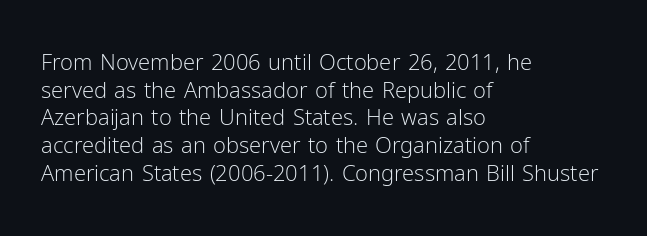
The image shows 22 px text type, upright; set left-aligned, normal line spacing (1.26x), normal letter spacing, not underlined.
